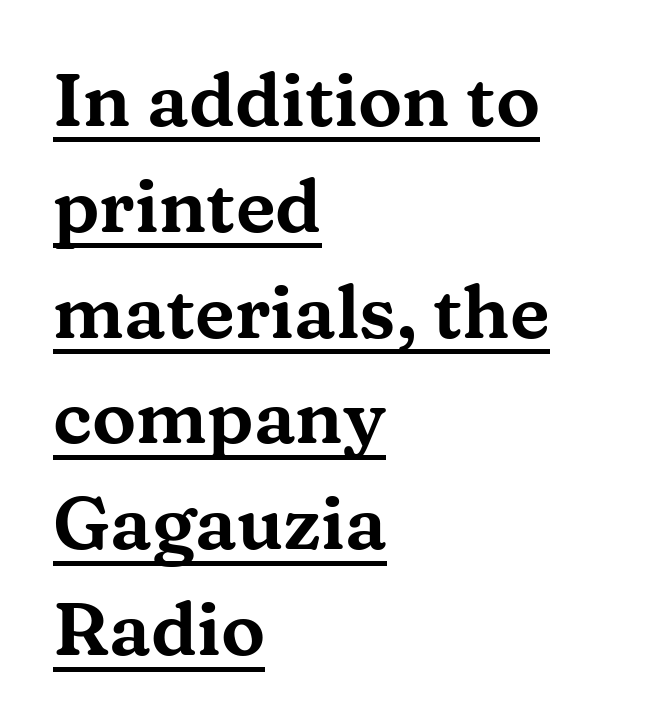
{"serif": "yes", "italic": "no", "width": "wide", "stroke_contrast": "medium", "x_height": "medium", "monospaced": "no", "underline": "yes", "align": "left", "line_spacing": "normal", "line_spacing_ratio": 1.43, "letter_spacing": "normal", "letter_spacing_em": 0.0, "glyph_px": 74}
